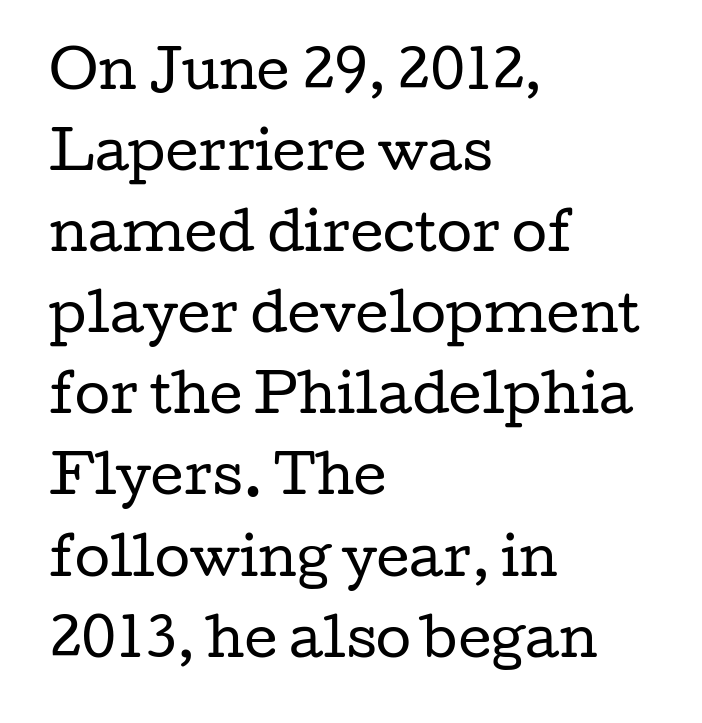
{"serif": "yes", "italic": "no", "bold": "no", "weight": "regular", "width": "wide", "stroke_contrast": "low", "x_height": "medium", "monospaced": "no", "underline": "no", "align": "left", "line_spacing": "normal", "line_spacing_ratio": 1.59, "letter_spacing": "normal", "letter_spacing_em": 0.0, "glyph_px": 51}
